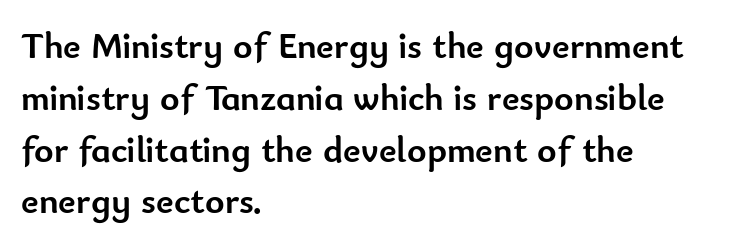
{"serif": "no", "italic": "no", "bold": "yes", "weight": "semibold", "width": "normal", "stroke_contrast": "low", "x_height": "small", "monospaced": "no", "underline": "no", "align": "left", "line_spacing": "normal", "line_spacing_ratio": 1.4, "letter_spacing": "normal", "letter_spacing_em": 0.0, "glyph_px": 37}
